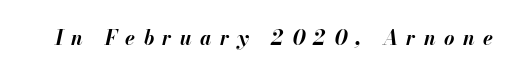
The image shows 20 px bold type, italic (leaning right); set unusually wide letter spacing (+0.42 em), not underlined.
